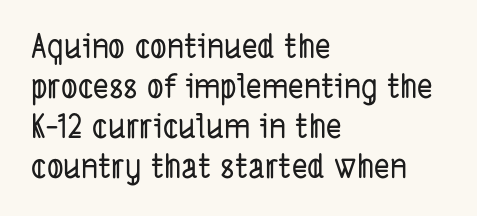
This sample is left-justified, so line endings fall wherever the words run out. The area under the type is left untouched. The designer went with a sans here, leaving each stem footless. There is no visible air inserted between adjacent glyphs. Note the varied advance widths — an 'i' is clearly narrower than an 'm'.
